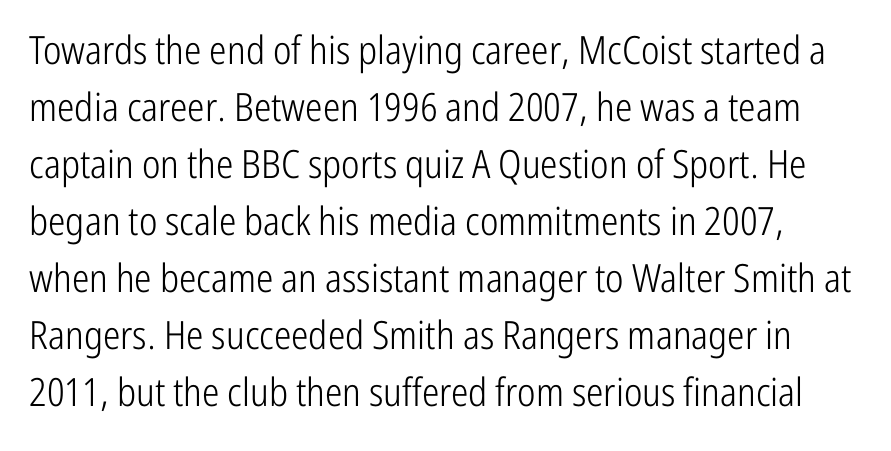
{"serif": "no", "italic": "no", "bold": "no", "weight": "light", "width": "condensed", "stroke_contrast": "low", "x_height": "medium", "monospaced": "no", "underline": "no", "line_spacing": "normal", "line_spacing_ratio": 1.46, "letter_spacing": "normal", "letter_spacing_em": 0.0, "glyph_px": 39}
